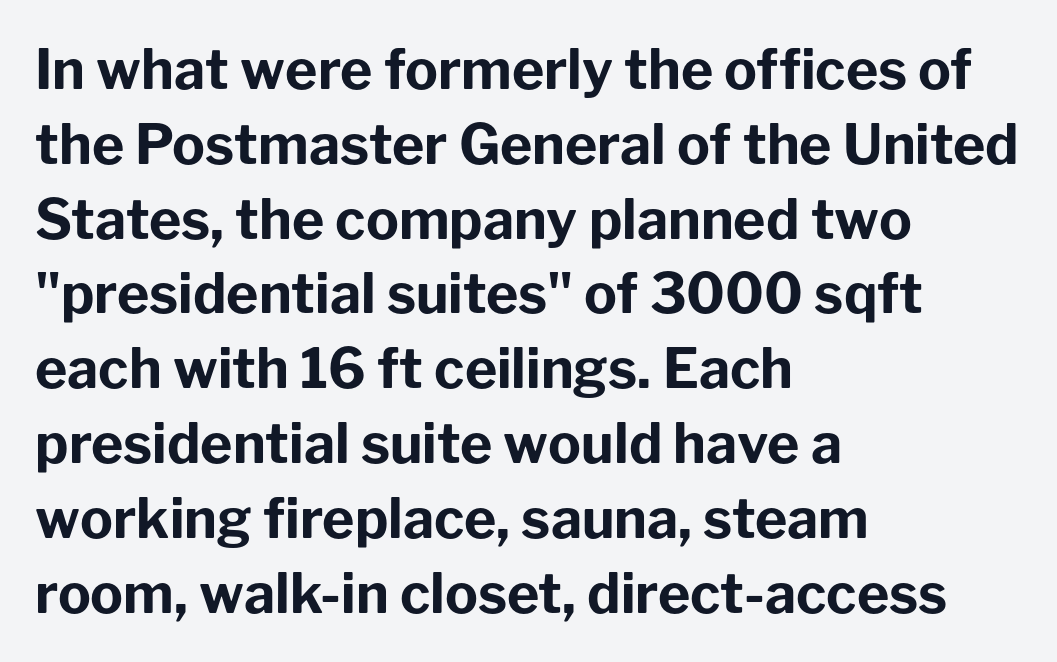
{"serif": "no", "italic": "no", "bold": "yes", "weight": "bold", "width": "normal", "stroke_contrast": "low", "x_height": "medium", "monospaced": "no", "underline": "no", "align": "left", "line_spacing": "normal", "line_spacing_ratio": 1.36, "letter_spacing": "normal", "letter_spacing_em": 0.0, "glyph_px": 55}
